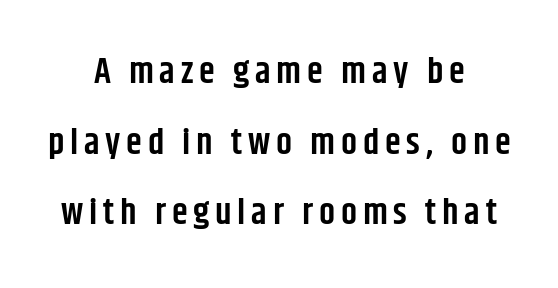
{"serif": "no", "italic": "no", "bold": "semi", "weight": "semibold", "width": "condensed", "stroke_contrast": "low", "x_height": "large", "monospaced": "no", "underline": "no", "align": "center", "line_spacing": "loose", "line_spacing_ratio": 1.96, "glyph_px": 36}
